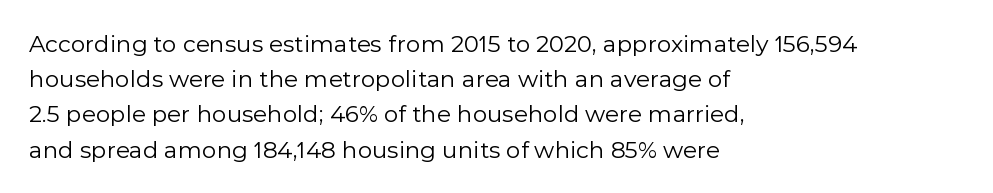
A typesetter would call this leading conventional body-copy spacing. Casual observation: everything's shoved over to the left. Counters stay open thanks to moderate or lighter strokes. The lettering stays uniformly vertical, giving the passage a roman look. No extra tracking has been applied to these lines. The gap between lines stays unmarked.
